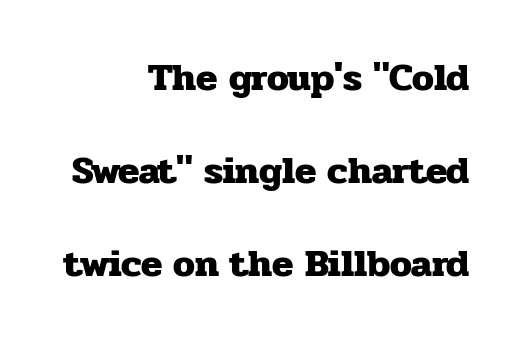
The ragged edge is on the left, which tells us the setting is flush right. What's the leading like? Stretched, with rows far apart. Does the lettering tilt? It doesn't — this is upright. Underlining? Definitely not there. Serif or sans? Serif — the stroke terminals have little feet.
